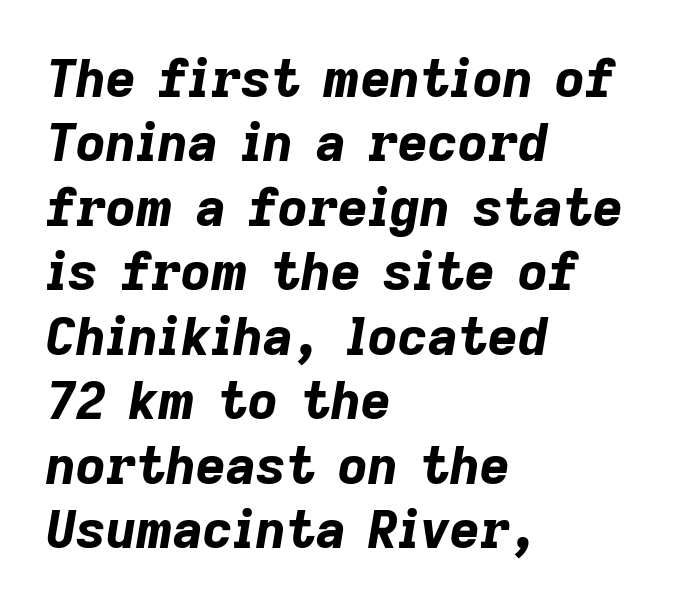
The image shows 52 px bold type, italic (leaning right); set left-aligned, line spacing 1.24x, normal letter spacing, not underlined; low stroke contrast and a medium x-height.
